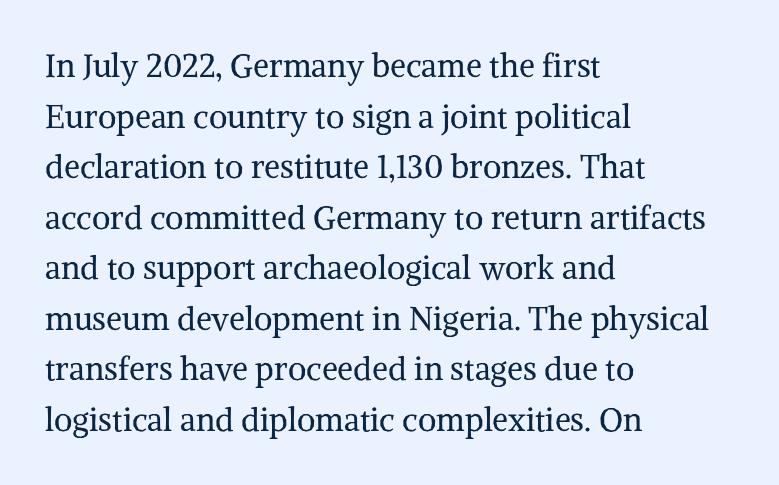
The font's upright variant was chosen for this text. Does the type have serifs? Yes, each stem ends in a small foot. In CSS terms this would be text-align: left. A normal amount of white space separates one row of letters from the next. Check under the words: just untouched page.
